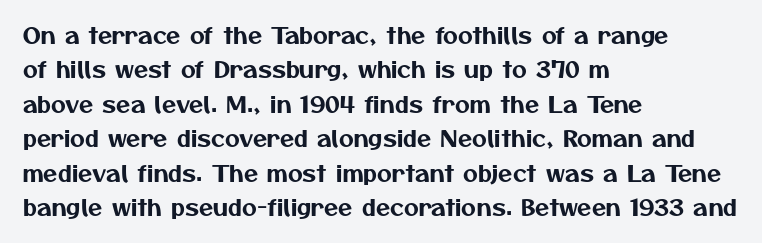
{"underline": "no", "align": "left", "line_spacing": "normal", "line_spacing_ratio": 1.5, "letter_spacing": "normal", "letter_spacing_em": 0.0, "glyph_px": 23}
